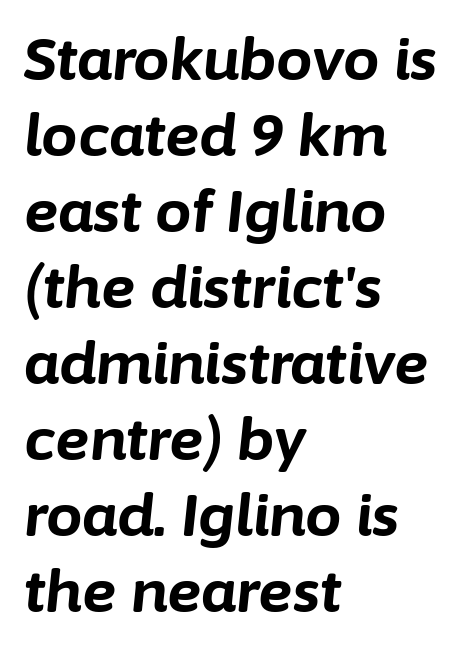
{"italic": "yes", "lean": "right", "slant_degrees": 6, "bold": "yes", "weight": "bold", "width": "normal", "stroke_contrast": "low", "x_height": "medium", "monospaced": "no", "underline": "no", "align": "left", "line_spacing": "normal", "line_spacing_ratio": 1.31, "letter_spacing": "normal", "letter_spacing_em": 0.0, "glyph_px": 58}
